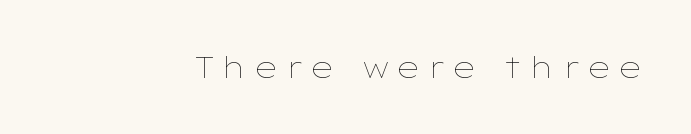
Q: Is the text bold? A: No.
Q: Is the text italic (slanted)? A: No, it is upright.
Q: Is the text underlined? A: No.
Q: Is the spacing between letters normal or unusually wide? A: Unusually wide.
Q: Width (condensed, normal, or wide)? A: Wide.
Q: Stroke contrast? A: Low.
Q: x-height? A: Medium.
Q: Monospaced? A: No.
